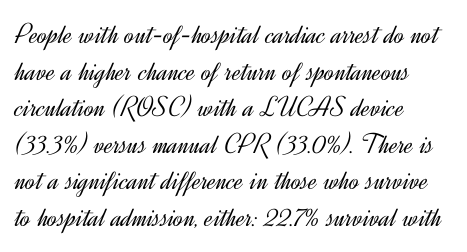
{"serif": "no", "bold": "no", "weight": "light", "width": "normal", "x_height": "small", "monospaced": "no", "underline": "no", "align": "left", "line_spacing": "normal", "line_spacing_ratio": 1.26, "letter_spacing": "normal", "letter_spacing_em": 0.0, "glyph_px": 29}
